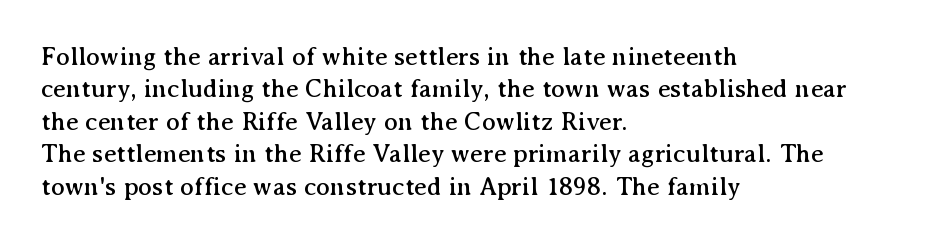
These lines sit exactly where default settings would place them. The letters stand upright; this is a roman face. Typeset ragged right — the left edge is the straight one. Just letters on the line, the space beneath them empty. Caption: standard tracking, unaltered.
